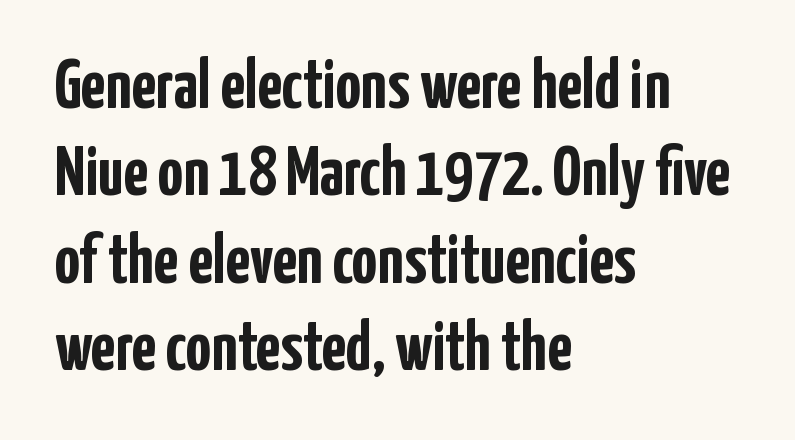
The image shows 71 px semibold, condensed sans-serif type, upright; set left-aligned, line spacing 1.23x, normal letter spacing, not underlined; low stroke contrast and a medium x-height.
